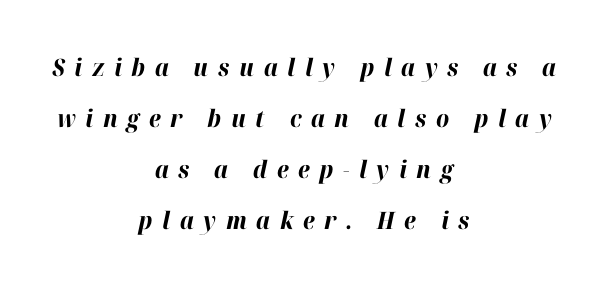
Q: Is the text bold? A: Yes.
Q: Is the text italic (slanted)? A: Yes, it leans right by about 12 degrees.
Q: Is the text underlined? A: No.
Q: How is the paragraph aligned? A: Centered.
Q: Is the spacing between letters normal or unusually wide? A: Unusually wide.
Q: Is the spacing between lines tight, normal or loose? A: Loose.
